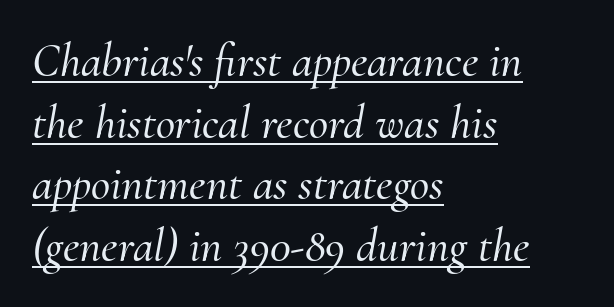
The image shows 47 px serif type, italic (leaning right); set left-aligned, normal line spacing (1.31x), normal letter spacing, underlined; medium stroke contrast and a small x-height.
